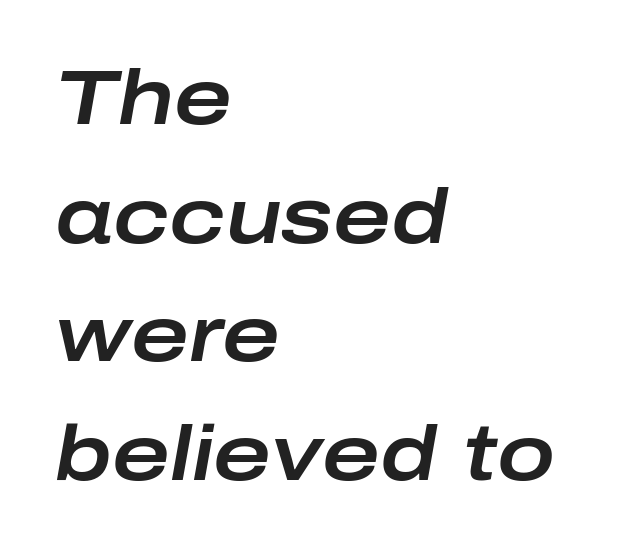
{"italic": "yes", "lean": "right", "slant_degrees": 10, "width": "wide", "stroke_contrast": "low", "x_height": "medium", "monospaced": "no", "underline": "no", "align": "left", "line_spacing": "normal", "line_spacing_ratio": 1.52, "letter_spacing": "normal", "letter_spacing_em": 0.0, "glyph_px": 78}
